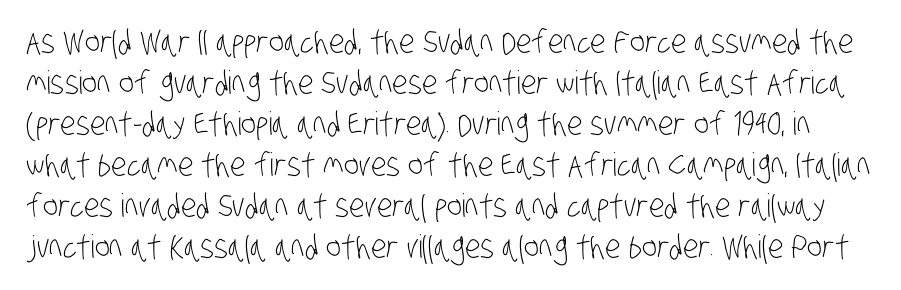
Short note: letters normally spaced. Line spacing here is normal. Descenders hang freely into open space. A light-to-regular cut is what we see here.
